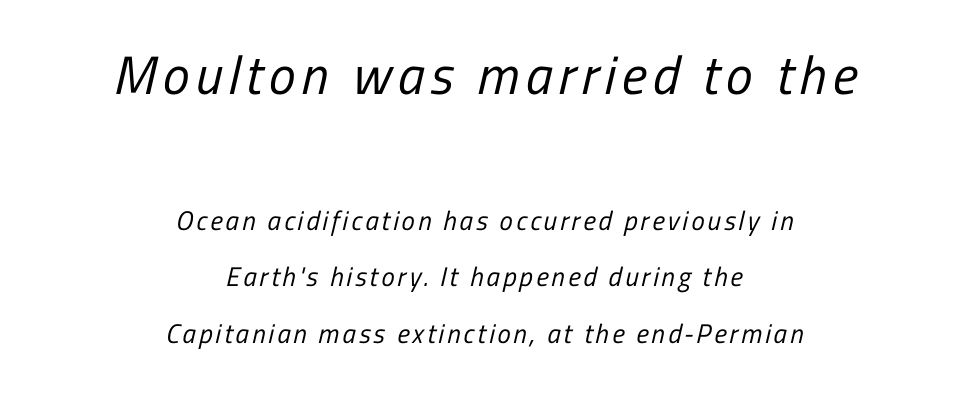
Q: Is the text bold? A: No.
Q: Is the typeface a serif or a sans-serif typeface? A: Sans-serif.
Q: Is the text underlined? A: No.
Q: How is the paragraph aligned? A: Centered.
Q: Is the spacing between lines tight, normal or loose? A: Loose.
Q: Which block of text is set in a larger size, the first (top) or the second (bottom)? A: The first (top) one.
Q: Width (condensed, normal, or wide)? A: Condensed.
Q: Stroke contrast? A: Low.
Q: x-height? A: Medium.
Q: Monospaced? A: No.
